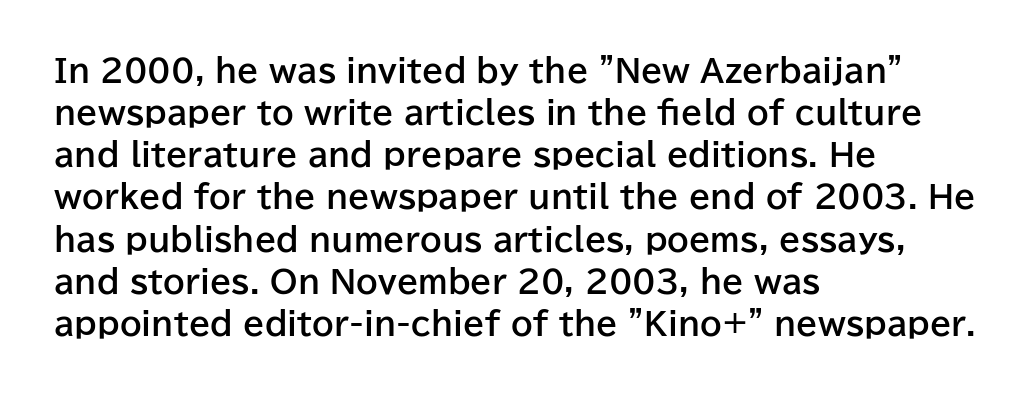
{"serif": "no", "italic": "no", "bold": "yes", "weight": "bold", "width": "normal", "stroke_contrast": "low", "x_height": "medium", "monospaced": "no", "underline": "no", "align": "left", "line_spacing": "normal", "line_spacing_ratio": 1.36, "letter_spacing": "normal", "letter_spacing_em": 0.0, "glyph_px": 31}
